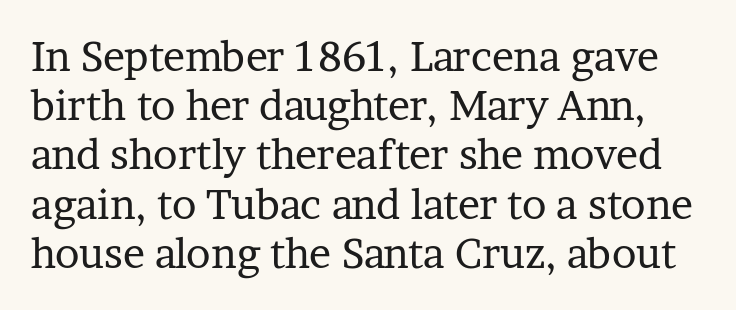
The area under the type is left untouched. Stroke terminals: seriffed. No italicization has been applied; the sample stays upright. Default kerning and tracking; the words read as compact shapes. Varying glyph widths throughout — classic text-font behaviour. Weight class: somewhere from thin through regular.
